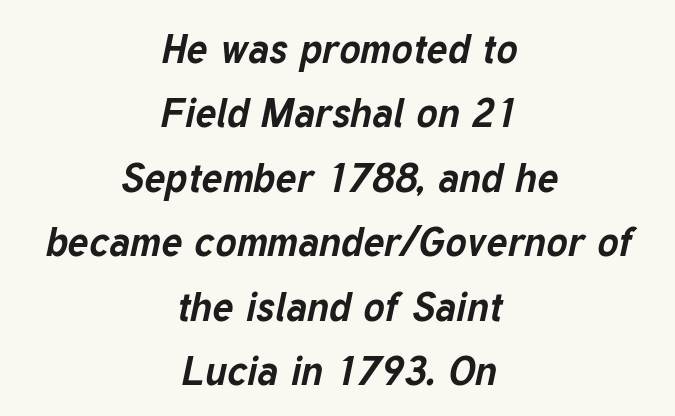
{"italic": "yes", "lean": "right", "slant_degrees": 12, "bold": "yes", "weight": "bold", "width": "normal", "stroke_contrast": "low", "x_height": "medium", "monospaced": "no", "underline": "no", "align": "center", "line_spacing": "normal", "line_spacing_ratio": 1.61, "letter_spacing": "normal", "letter_spacing_em": 0.0, "glyph_px": 40}
